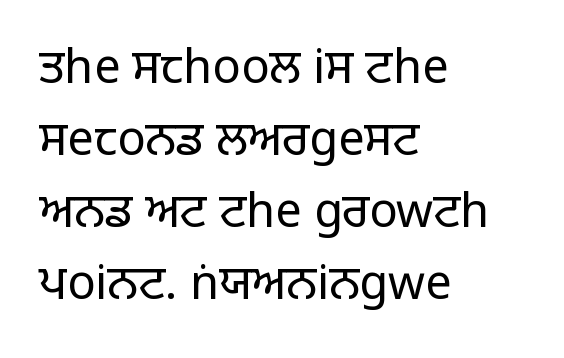
{"serif": "no", "italic": "no", "bold": "no", "weight": "light", "width": "normal", "stroke_contrast": "low", "x_height": "large", "monospaced": "no", "underline": "no", "align": "left", "line_spacing": "normal", "line_spacing_ratio": 1.53, "letter_spacing": "normal", "letter_spacing_em": 0.0, "glyph_px": 47}
